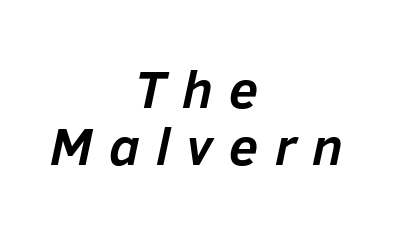
Descenders are the only things crossing below the line. This rendering uses center alignment, leaving both contours irregular but symmetric. An italicized treatment has been applied to the whole sample. The font is running at its bold setting. Is this a fixed-width face? No — the glyphs have proportional, varying widths. Whoever set this chose condensed vertical rhythm over breathing room.
